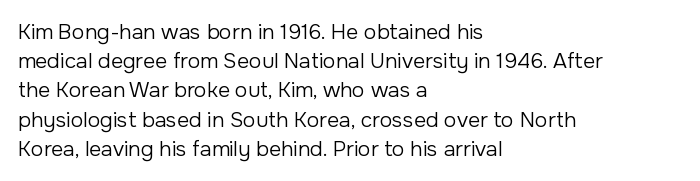
Q: Is the text bold? A: No.
Q: Is the text italic (slanted)? A: No, it is upright.
Q: Is the text underlined? A: No.
Q: How is the paragraph aligned? A: Left-aligned.
Q: Is the spacing between letters normal or unusually wide? A: Normal.
Q: Is the spacing between lines tight, normal or loose? A: Normal.
